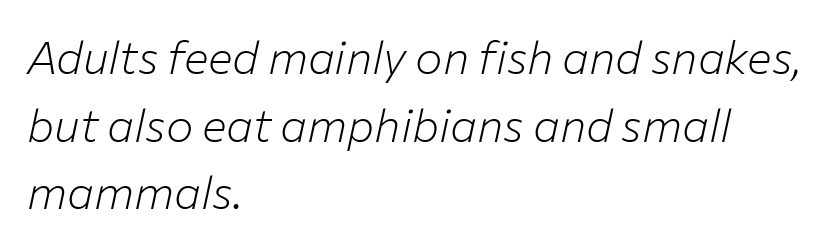
The image shows 46 px light type, italic (leaning right); set left-aligned, normal line spacing (1.47x), normal letter spacing, not underlined; low stroke contrast and a medium x-height.
